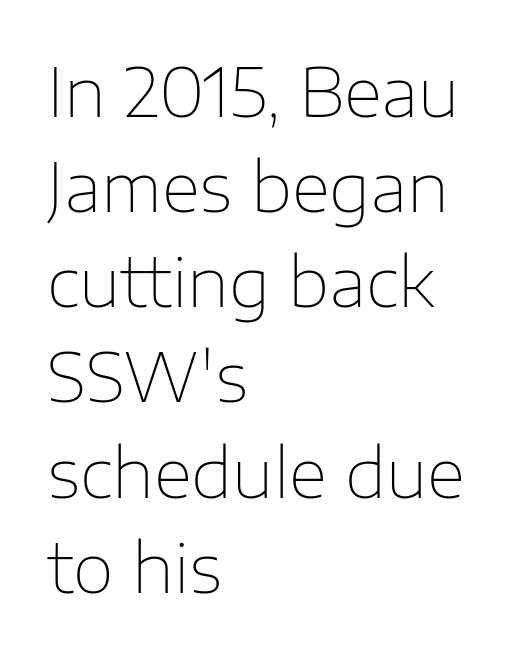
The image shows 67 px thin sans-serif type, upright; set left-aligned, normal line spacing (1.42x), normal letter spacing, not underlined; low stroke contrast and a medium x-height.
